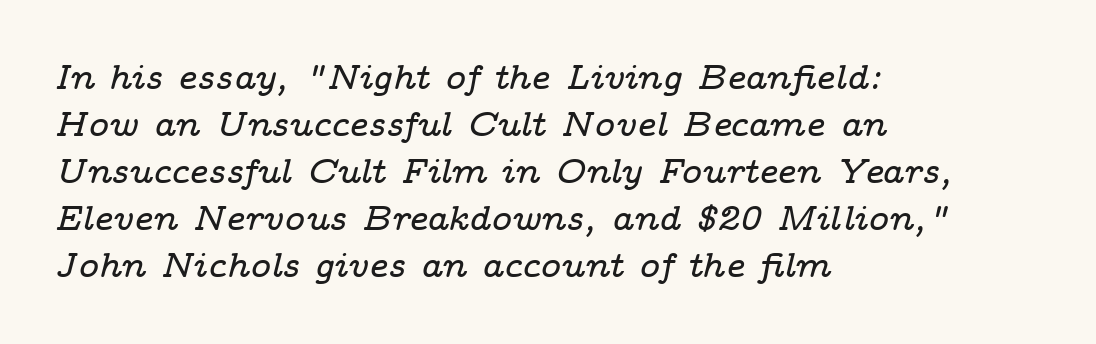
What's the leading like? Ordinary, nothing unusual. The face used here has a pronounced slope to its letters. Does extra space separate the letters? No, they use regular spacing. Looks like regular typesetting: each glyph gets only the width it needs.
